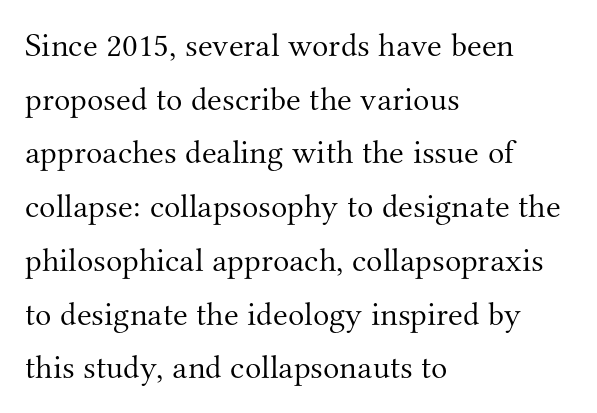
The image shows 34 px light serif type, upright; set left-aligned, normal line spacing (1.58x), normal letter spacing, not underlined; medium stroke contrast and a small x-height.
